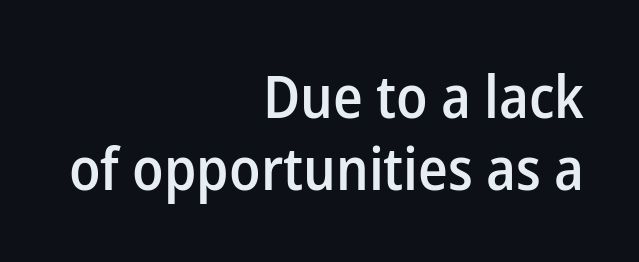
Varying glyph widths throughout — classic text-font behaviour. Set as a demibold, roughly 600 on the weight scale. The font's upright variant was chosen for this text. Each line ends at the same right margin while the left side varies.
